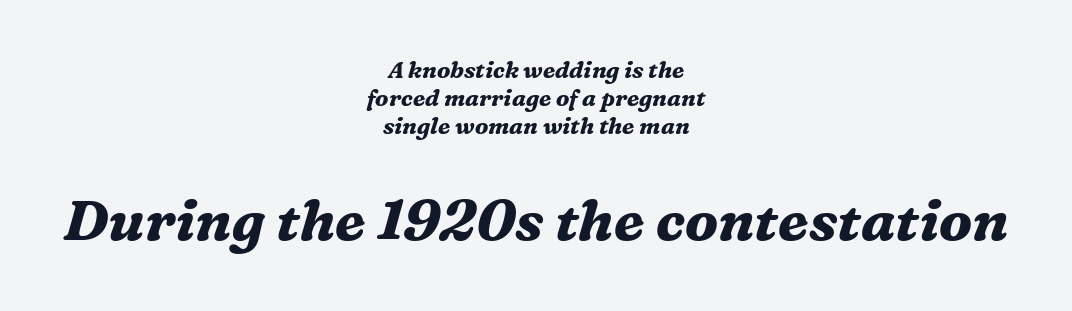
The letters are slanted; this is an italic face. The letters advance in unequal steps, a hallmark of proportional type. The letters sit at their default tracking, neither squeezed nor spread. Only glyphs here, with clear space below each row. You get the small type first, then a jump to larger type. I'd call this a serif setting — the letters wear small feet.
